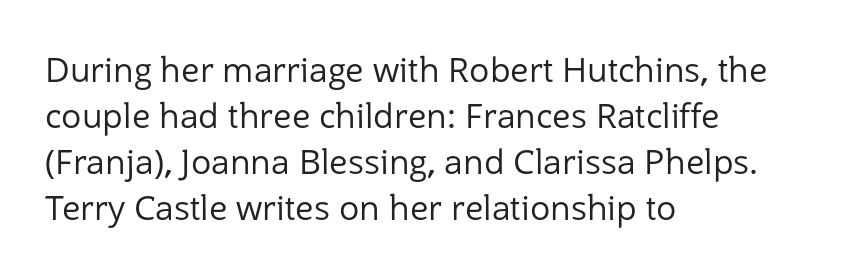
{"serif": "no", "italic": "no", "bold": "no", "weight": "regular", "width": "normal", "stroke_contrast": "low", "x_height": "medium", "monospaced": "no", "underline": "no", "align": "left", "line_spacing": "normal", "line_spacing_ratio": 1.35, "letter_spacing": "normal", "letter_spacing_em": 0.0, "glyph_px": 34}
